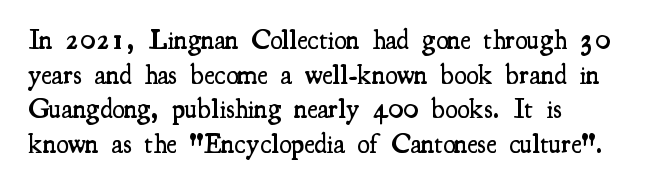
Serifs: yes, visible at the terminals of the letterforms. Looks like regular typesetting: each glyph gets only the width it needs. Letter spacing: default. Compared with an ordinary text face, these strokes are moderately heavier — a semibold. Glance below the letters and you will spot only blank space.
